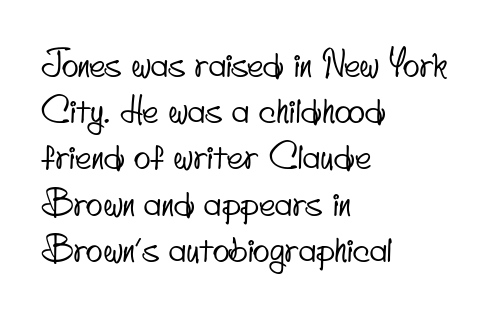
Q: Is the typeface a serif or a sans-serif typeface? A: Sans-serif.
Q: Is the text underlined? A: No.
Q: How is the paragraph aligned? A: Left-aligned.
Q: Is the spacing between letters normal or unusually wide? A: Normal.
Q: Is the spacing between lines tight, normal or loose? A: Normal.
Q: Width (condensed, normal, or wide)? A: Condensed.
Q: Stroke contrast? A: Low.
Q: x-height? A: Small.
Q: Monospaced? A: No.
